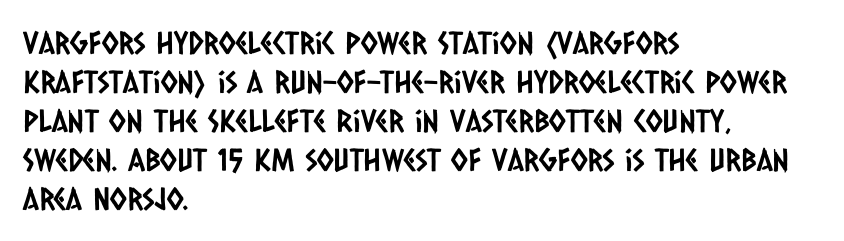
{"serif": "no", "width": "condensed", "stroke_contrast": "low", "x_height": "large", "monospaced": "no", "underline": "no", "align": "left", "line_spacing": "normal", "line_spacing_ratio": 1.26, "letter_spacing": "normal", "letter_spacing_em": 0.0, "glyph_px": 31}
